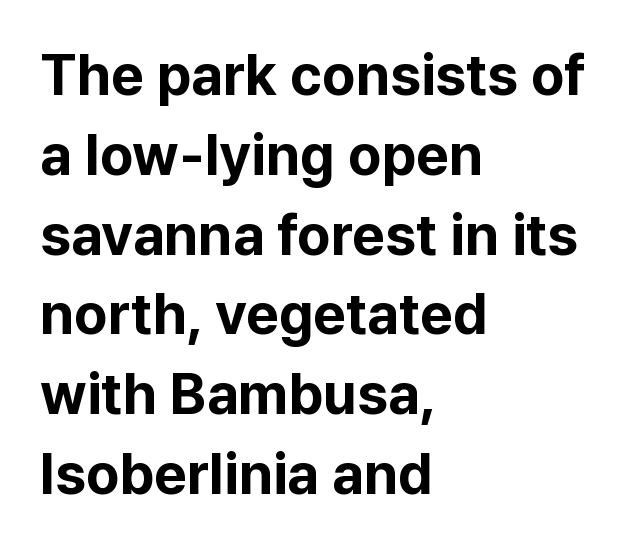
The image shows 57 px bold sans-serif type, upright; set left-aligned, normal line spacing (1.4x), normal letter spacing, not underlined; low stroke contrast and a medium x-height.
